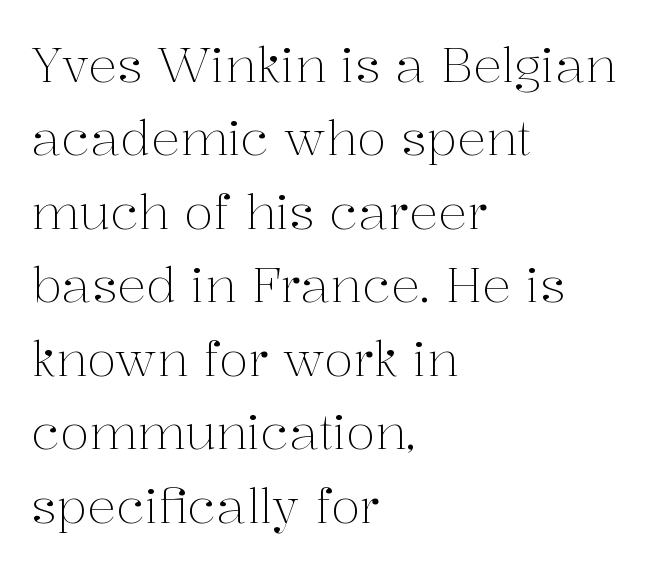
{"serif": "yes", "italic": "no", "bold": "no", "weight": "light", "width": "normal", "stroke_contrast": "medium", "x_height": "medium", "monospaced": "no", "underline": "no", "align": "left", "line_spacing": "normal", "line_spacing_ratio": 1.53, "letter_spacing": "normal", "letter_spacing_em": 0.0, "glyph_px": 48}
